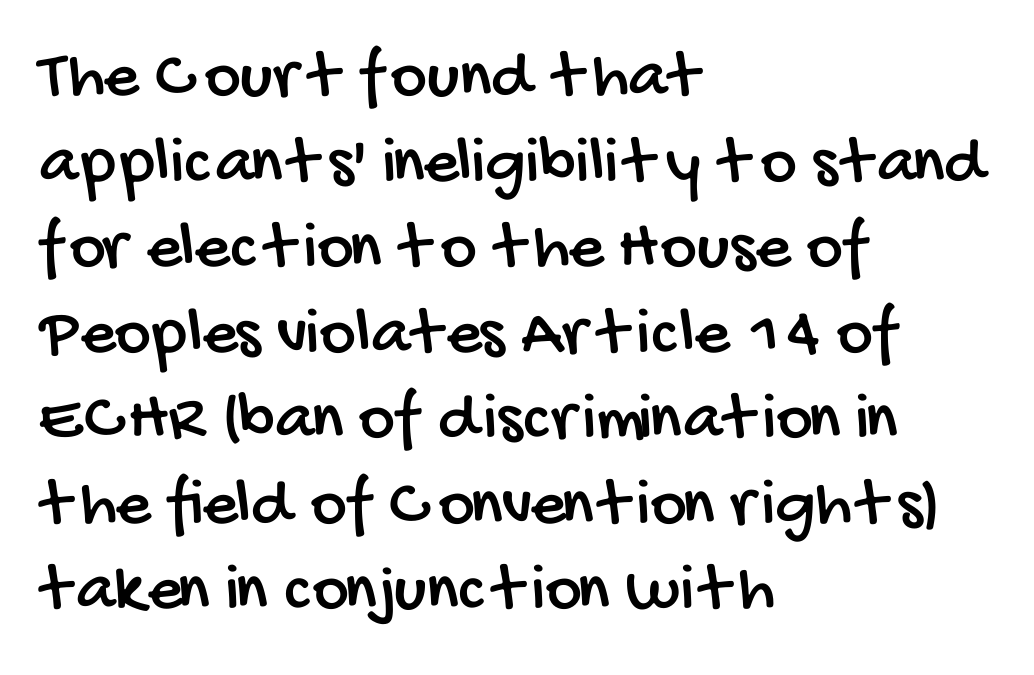
Q: Is the typeface a serif or a sans-serif typeface? A: Sans-serif.
Q: Is the text underlined? A: No.
Q: How is the paragraph aligned? A: Left-aligned.
Q: Is the spacing between letters normal or unusually wide? A: Normal.
Q: Width (condensed, normal, or wide)? A: Condensed.
Q: Stroke contrast? A: Low.
Q: x-height? A: Large.
Q: Monospaced? A: No.
